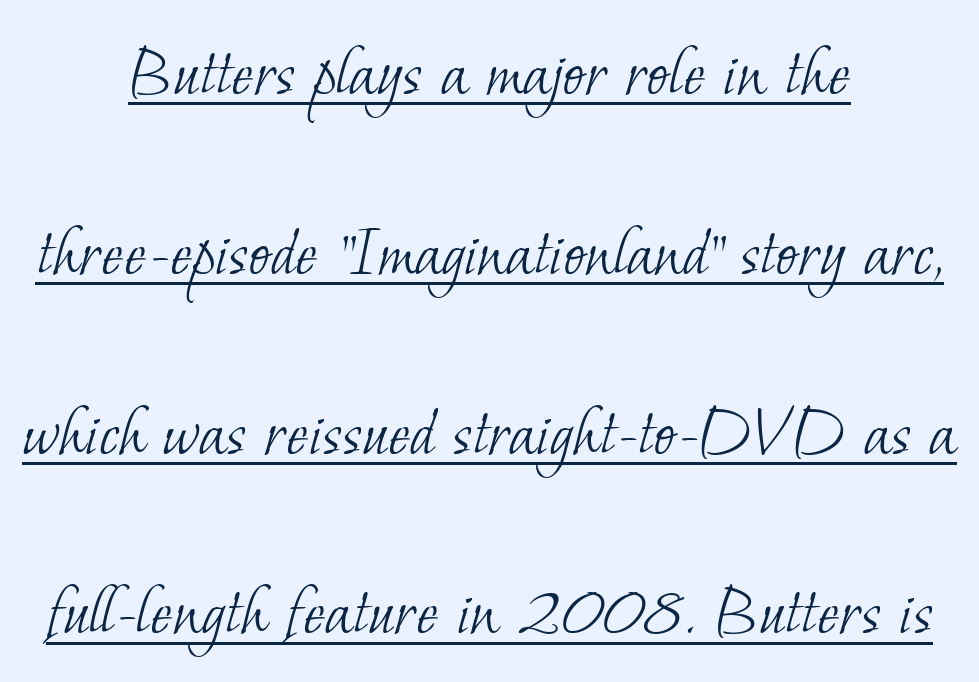
Q: Is the text bold? A: No.
Q: Is the typeface a serif or a sans-serif typeface? A: Serif.
Q: Is the text underlined? A: Yes.
Q: How is the paragraph aligned? A: Centered.
Q: Is the spacing between letters normal or unusually wide? A: Normal.
Q: Is the spacing between lines tight, normal or loose? A: Loose.
Q: Width (condensed, normal, or wide)? A: Normal.
Q: Stroke contrast? A: Low.
Q: x-height? A: Small.
Q: Monospaced? A: No.
